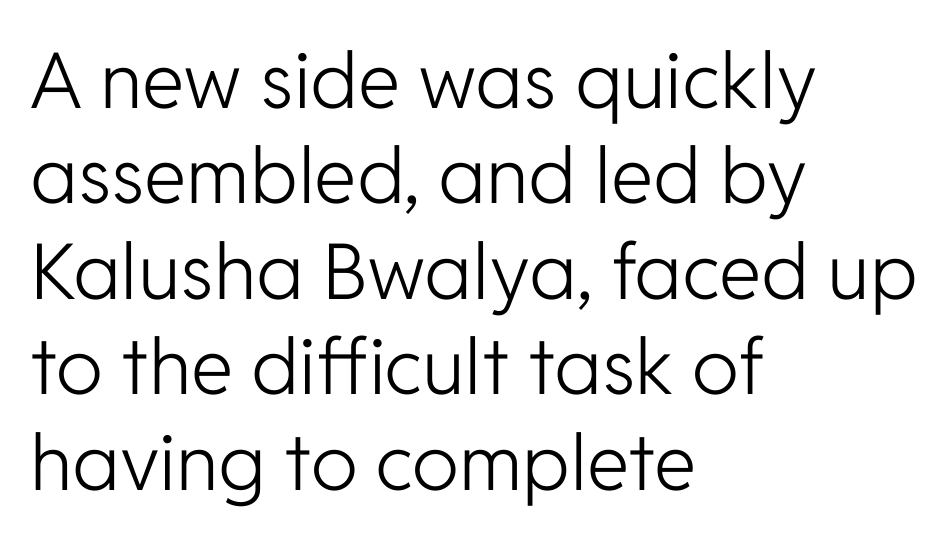
Q: Is the text bold? A: No.
Q: Is the text italic (slanted)? A: No, it is upright.
Q: Is the typeface a serif or a sans-serif typeface? A: Sans-serif.
Q: Is the text underlined? A: No.
Q: How is the paragraph aligned? A: Left-aligned.
Q: Is the spacing between letters normal or unusually wide? A: Normal.
Q: Width (condensed, normal, or wide)? A: Normal.
Q: Stroke contrast? A: Low.
Q: x-height? A: Medium.
Q: Monospaced? A: No.
